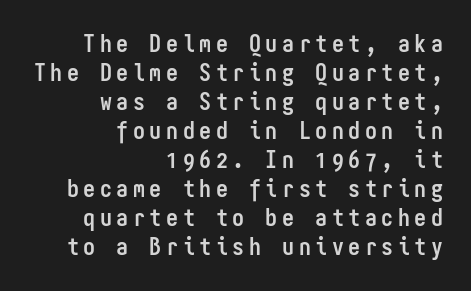
No word sits above an underline. I'd describe the lettering as bold — thick and assertive. Every character sits straight up, as roman type does. Horizontally, the lines are justified to the trailing edge only.
